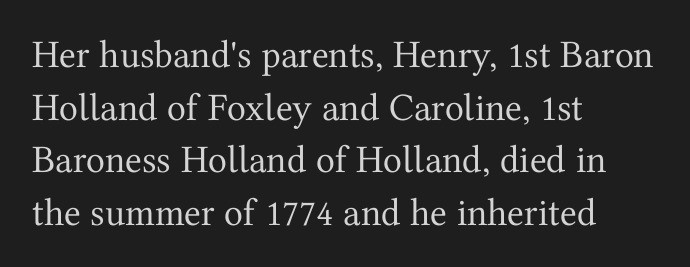
Q: Is the text bold? A: No.
Q: Is the text italic (slanted)? A: No, it is upright.
Q: Is the typeface a serif or a sans-serif typeface? A: Serif.
Q: Is the text underlined? A: No.
Q: How is the paragraph aligned? A: Left-aligned.
Q: Is the spacing between letters normal or unusually wide? A: Normal.
Q: Is the spacing between lines tight, normal or loose? A: Normal.
Q: Width (condensed, normal, or wide)? A: Normal.
Q: Stroke contrast? A: Medium.
Q: x-height? A: Medium.
Q: Monospaced? A: No.
